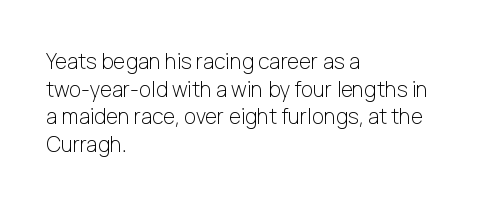
Every stem runs plumb, perpendicular to the baseline. Leftover space on each line is placed entirely after the last word. Check the space under the baseline: it is left empty. This reads as an unemphasized weight, regular at the heaviest. Caption: standard tracking, unaltered.
